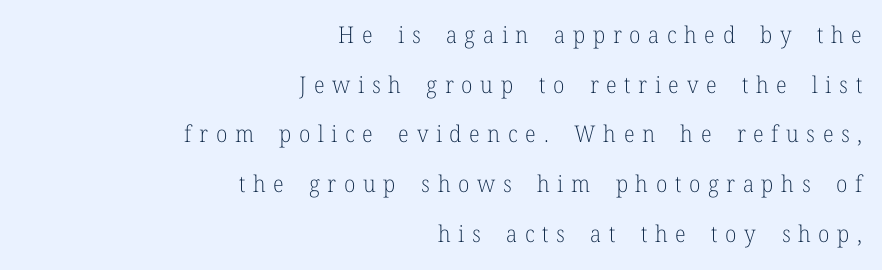
The image shows 23 px text type, upright; set right-aligned, loose line spacing (2.16x), unusually wide letter spacing (+0.33 em), not underlined.
